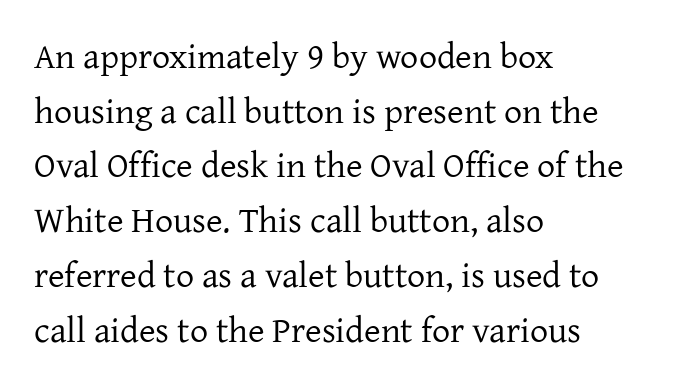
The image shows 36 px regular-weight serif type, upright; set left-aligned, normal line spacing (1.52x), normal letter spacing, not underlined; low stroke contrast and a medium x-height.
